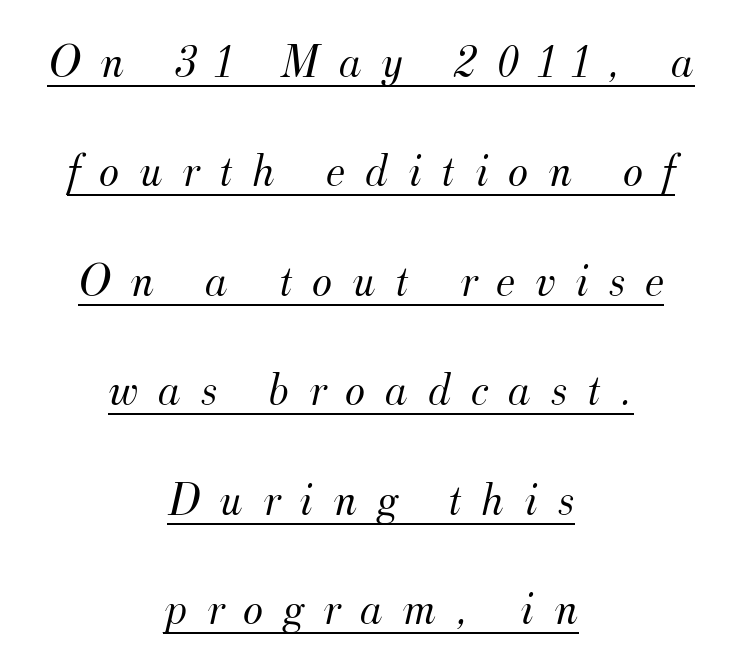
{"serif": "yes", "italic": "yes", "lean": "right", "slant_degrees": 12, "bold": "no", "weight": "light", "width": "normal", "stroke_contrast": "medium", "x_height": "small", "monospaced": "no", "underline": "yes", "align": "center", "line_spacing": "loose", "line_spacing_ratio": 2.28, "letter_spacing": "wide", "letter_spacing_em": 0.41, "glyph_px": 48}
